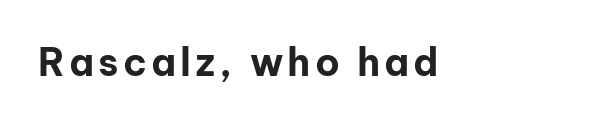
Q: Is the text bold? A: Yes.
Q: Is the text italic (slanted)? A: No, it is upright.
Q: Is the typeface a serif or a sans-serif typeface? A: Sans-serif.
Q: Is the text underlined? A: No.
Q: How is the paragraph aligned? A: Left-aligned.
Q: Width (condensed, normal, or wide)? A: Normal.
Q: Stroke contrast? A: Low.
Q: x-height? A: Medium.
Q: Monospaced? A: No.
